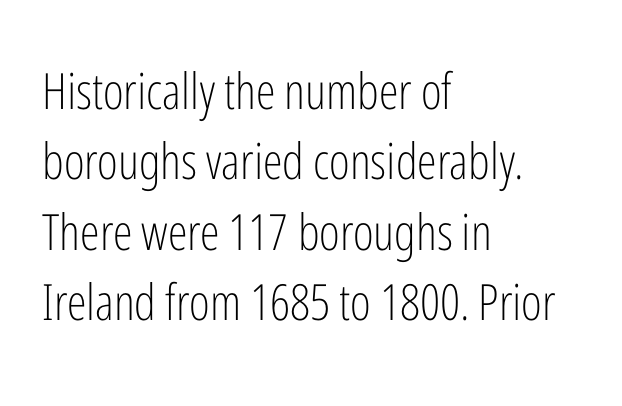
How are the letters spaced? Ordinarily, with no added tracking. This rendering features lettering with no underline. Is there any slant? The stems are plumb. The rows are spaced the way most documents space them. The letters advance in unequal steps, a hallmark of proportional type.
